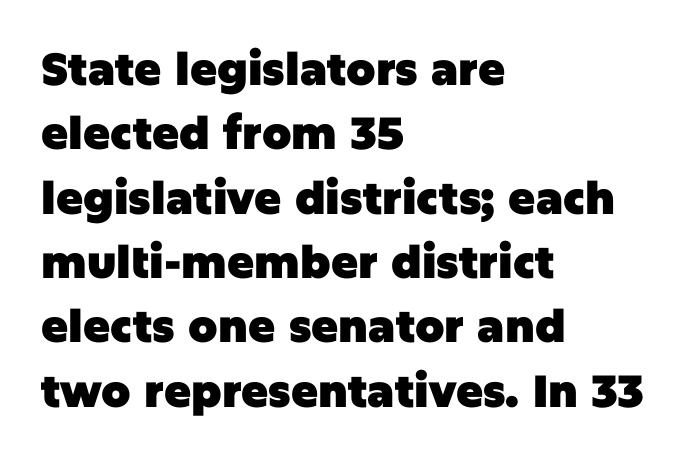
The image shows 45 px heavy sans-serif type, upright; set left-aligned, normal line spacing (1.43x), normal letter spacing, not underlined; low stroke contrast and a large x-height.
